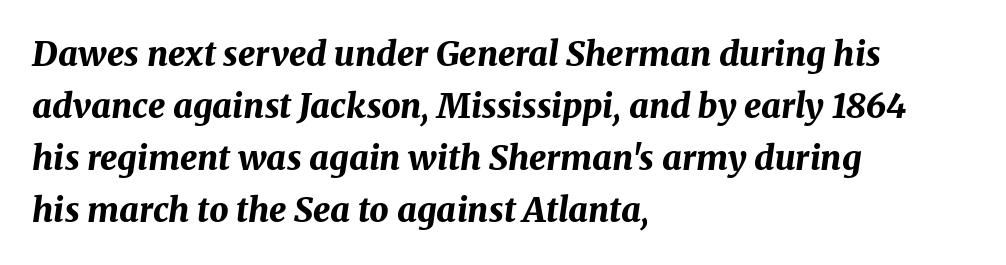
The image shows 34 px bold type, italic (leaning right); set left-aligned, normal line spacing (1.53x), normal letter spacing, not underlined; medium stroke contrast and a medium x-height.
